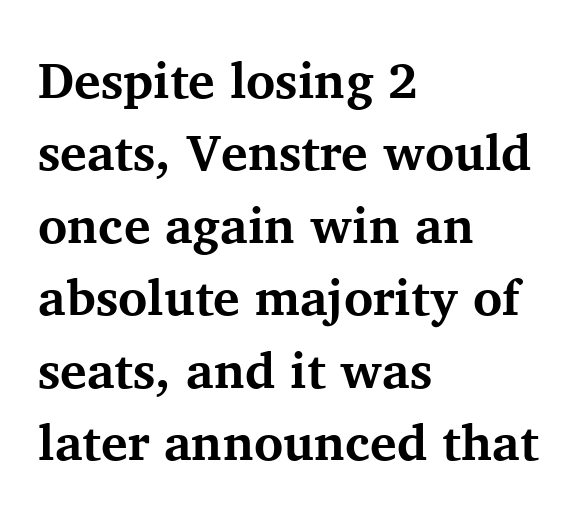
The image shows 50 px bold serif type, upright; set left-aligned, normal line spacing (1.45x), normal letter spacing, not underlined; medium stroke contrast and a medium x-height.
